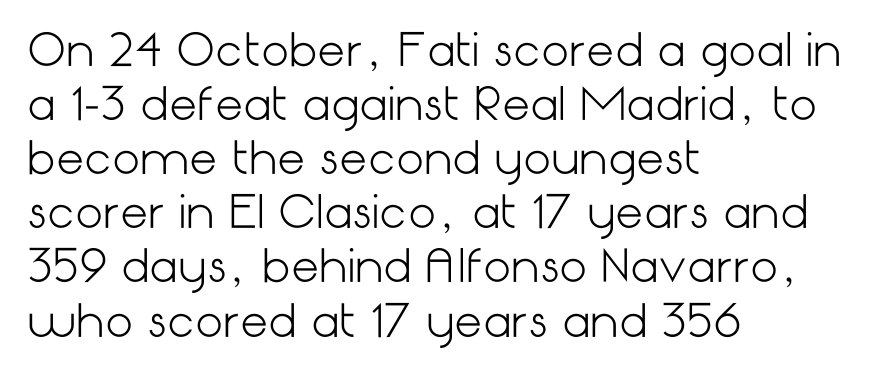
Q: Is the text bold? A: No.
Q: Is the text italic (slanted)? A: No, it is upright.
Q: Is the typeface a serif or a sans-serif typeface? A: Sans-serif.
Q: Is the text underlined? A: No.
Q: How is the paragraph aligned? A: Left-aligned.
Q: Is the spacing between letters normal or unusually wide? A: Normal.
Q: Width (condensed, normal, or wide)? A: Normal.
Q: Stroke contrast? A: Low.
Q: x-height? A: Medium.
